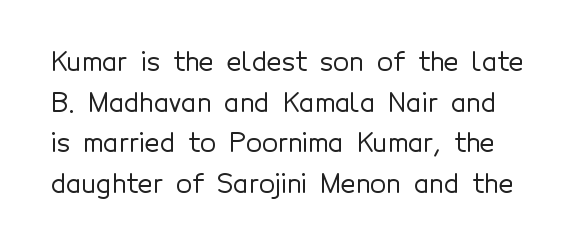
Q: Is the text italic (slanted)? A: No, it is upright.
Q: Is the text underlined? A: No.
Q: Is the spacing between letters normal or unusually wide? A: Normal.
Q: Is the spacing between lines tight, normal or loose? A: Normal.
